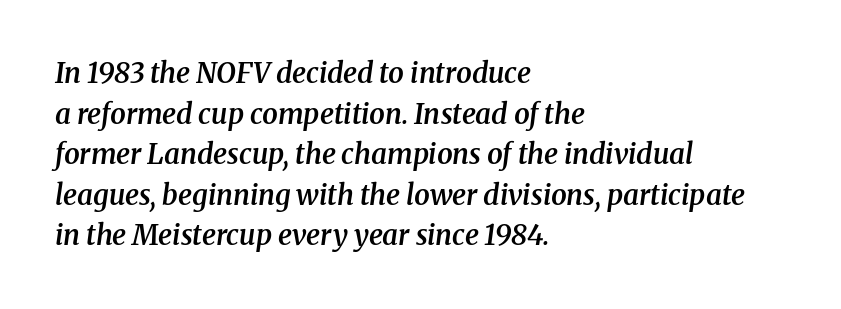
Q: Is the text bold? A: Semi-bold.
Q: Is the text italic (slanted)? A: Yes, it leans right by about 8 degrees.
Q: Is the typeface a serif or a sans-serif typeface? A: Serif.
Q: Is the text underlined? A: No.
Q: How is the paragraph aligned? A: Left-aligned.
Q: Is the spacing between letters normal or unusually wide? A: Normal.
Q: Is the spacing between lines tight, normal or loose? A: Normal.
Q: Width (condensed, normal, or wide)? A: Normal.
Q: Stroke contrast? A: Medium.
Q: x-height? A: Medium.
Q: Monospaced? A: No.
